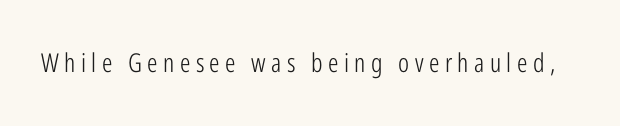
{"italic": "no", "bold": "no", "underline": "no", "letter_spacing": "wide", "letter_spacing_em": 0.21, "glyph_px": 26}
